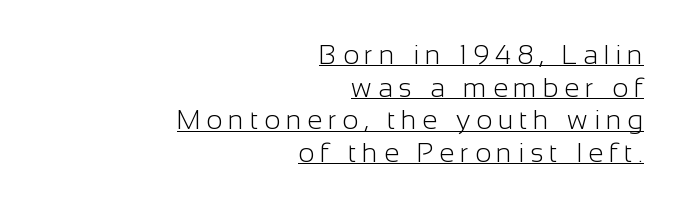
{"italic": "no", "bold": "no", "underline": "yes", "align": "right", "line_spacing_ratio": 1.21, "letter_spacing": "wide", "letter_spacing_em": 0.22, "glyph_px": 27}
